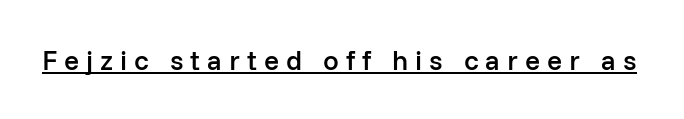
The image shows 28 px semibold sans-serif type, upright; set unusually wide letter spacing (+0.25 em), underlined; low stroke contrast and a medium x-height.
